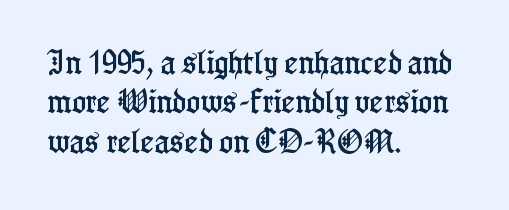
The image shows 26 px text type, upright; set left-aligned, normal line spacing (1.51x), normal letter spacing, not underlined.
